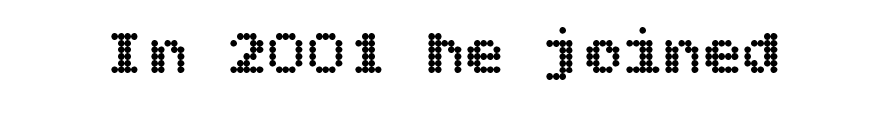
The image shows 66 px text type, upright; set normal letter spacing, not underlined; a large x-height.
